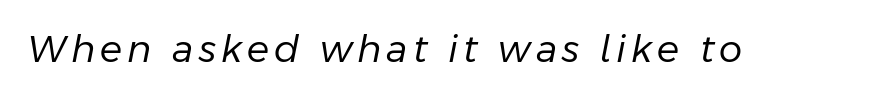
Q: Is the text bold? A: No.
Q: Is the text italic (slanted)? A: Yes, it leans right by about 11 degrees.
Q: Is the text underlined? A: No.
Q: Width (condensed, normal, or wide)? A: Normal.
Q: Stroke contrast? A: Low.
Q: x-height? A: Medium.
Q: Monospaced? A: No.
